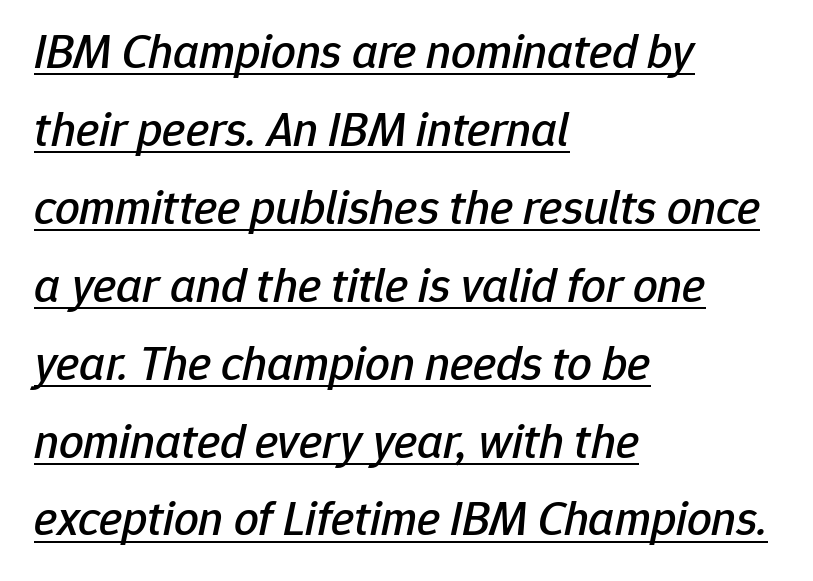
The image shows 49 px text type, italic (leaning right); set left-aligned, normal line spacing (1.59x), normal letter spacing, underlined; low stroke contrast and a medium x-height.
